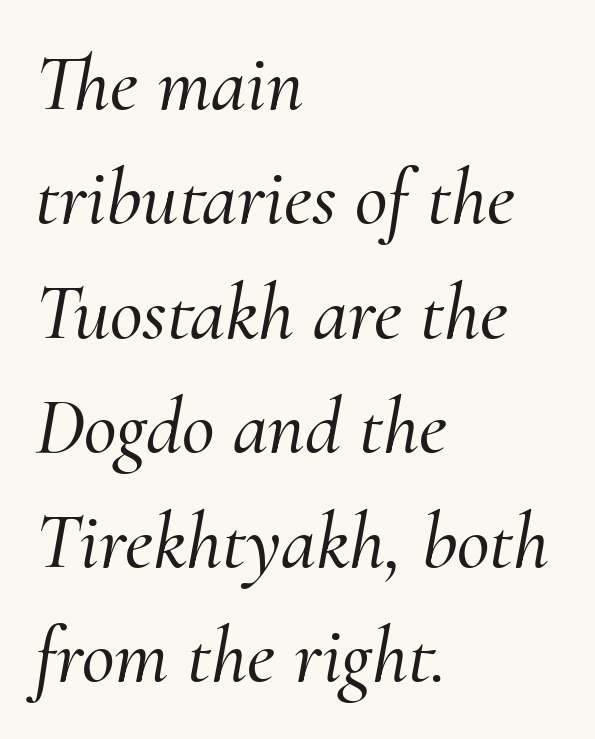
The image shows 80 px serif type, italic (leaning right); set left-aligned, normal line spacing (1.43x), normal letter spacing, not underlined; medium stroke contrast and a small x-height.
